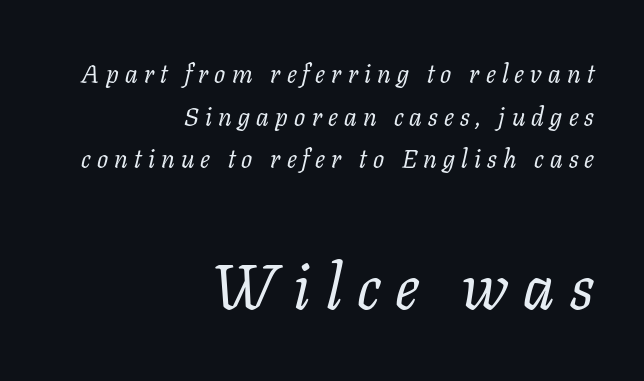
The strokes are not fattened; the text isn't bold. Scale increases going downward across the two blocks. This sample has the flowing, uneven cadence of proportional lettering. The typeface chosen for these lines features serifs. The text carries the slant typical of an italic or oblique font.
